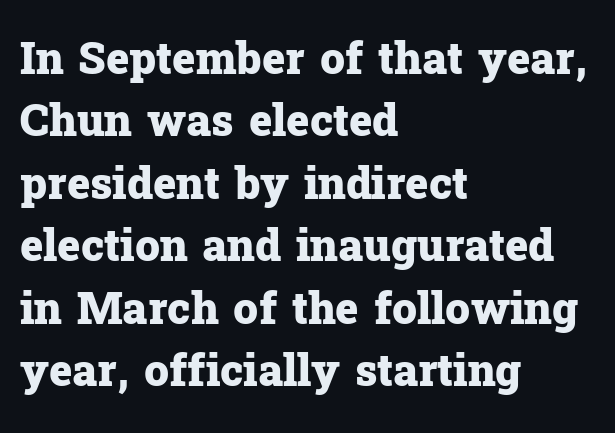
{"serif": "yes", "italic": "no", "bold": "yes", "weight": "heavy", "width": "normal", "stroke_contrast": "low", "x_height": "medium", "monospaced": "no", "underline": "no", "align": "left", "line_spacing": "normal", "line_spacing_ratio": 1.42, "letter_spacing": "normal", "letter_spacing_em": 0.0, "glyph_px": 44}
